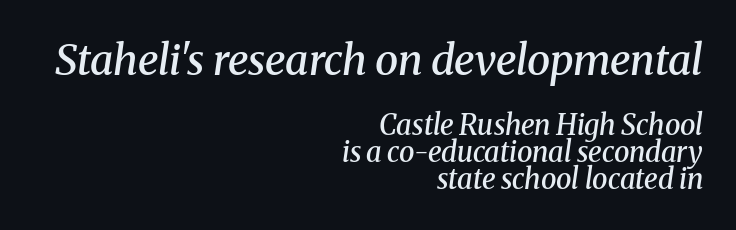
Q: Is the text bold? A: Semi-bold.
Q: Is the text italic (slanted)? A: Yes, it leans right by about 8 degrees.
Q: Is the typeface a serif or a sans-serif typeface? A: Serif.
Q: Is the text underlined? A: No.
Q: How is the paragraph aligned? A: Right-aligned.
Q: Is the spacing between letters normal or unusually wide? A: Normal.
Q: Is the spacing between lines tight, normal or loose? A: Tight.
Q: Which block of text is set in a larger size, the first (top) or the second (bottom)? A: The first (top) one.
Q: Width (condensed, normal, or wide)? A: Normal.
Q: Stroke contrast? A: Medium.
Q: x-height? A: Medium.
Q: Monospaced? A: No.
